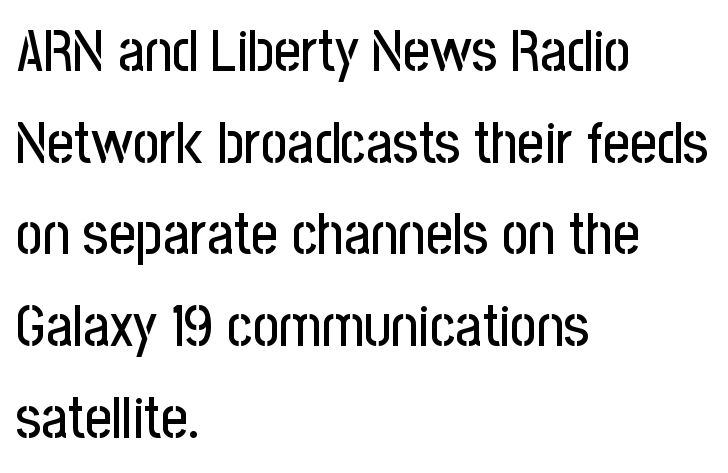
{"serif": "no", "italic": "no", "width": "condensed", "stroke_contrast": "low", "x_height": "medium", "monospaced": "no", "underline": "no", "align": "left", "line_spacing": "normal", "line_spacing_ratio": 1.58, "letter_spacing": "normal", "letter_spacing_em": 0.0, "glyph_px": 58}
